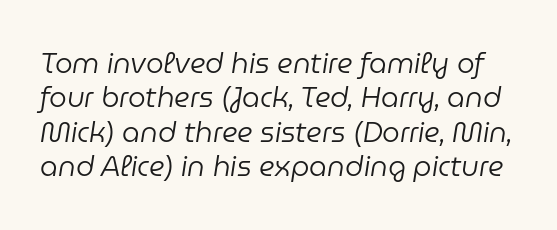
The type is set solid horizontally, with unmodified tracking. Each letter keeps its own natural width here, so spacing adapts to shape. The glyphs are unaccompanied by any horizontal stroke below them. Looking at the ascenders, they clearly lean. Ink coverage per letter is moderate at most.
